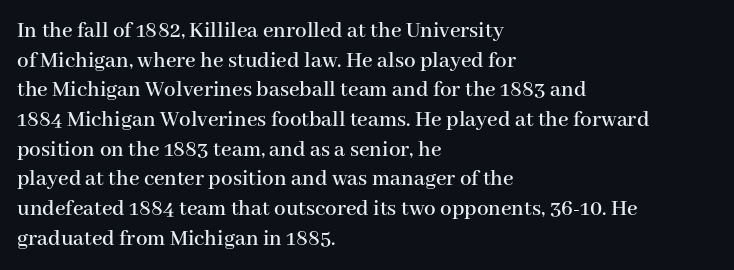
{"italic": "no", "underline": "no", "align": "left", "line_spacing": "normal", "line_spacing_ratio": 1.29, "letter_spacing": "normal", "letter_spacing_em": 0.0, "glyph_px": 23}
